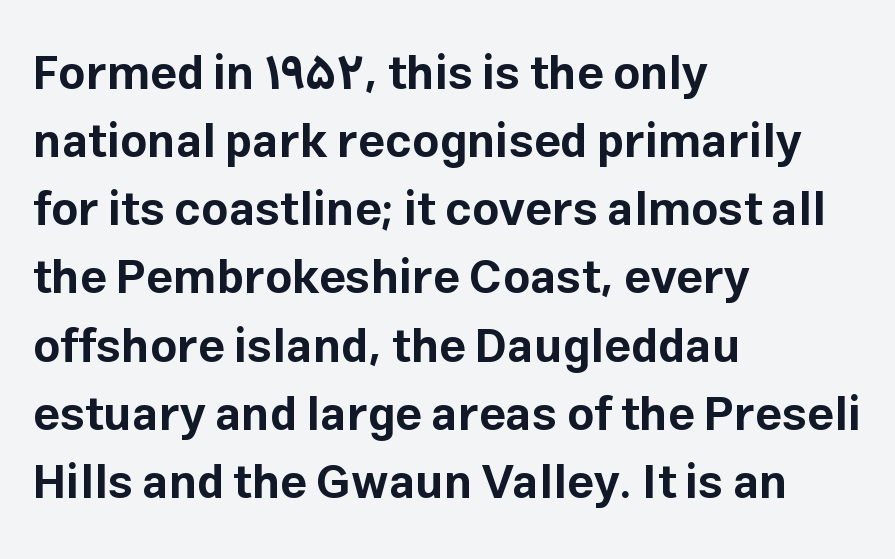
Descender tails drop into unmarked territory. What weight is shown? A full bold with thick strokes. The letters advance in unequal steps, a hallmark of proportional type. Is there much room between lines? A standard amount, neither cramped nor airy. In CSS terms this would be text-align: left. Here the glyphs are tracked normally, forming tight word shapes.
